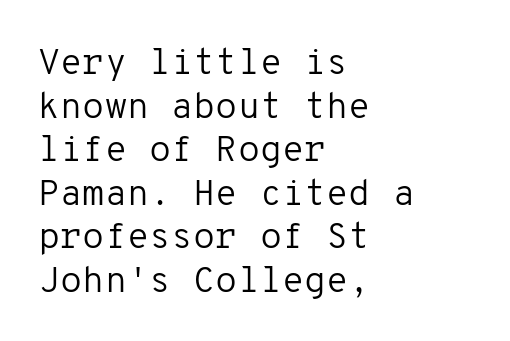
{"serif": "no", "italic": "no", "bold": "no", "weight": "regular", "width": "normal", "stroke_contrast": "low", "x_height": "medium", "monospaced": "yes", "underline": "no", "align": "left", "line_spacing_ratio": 1.21, "letter_spacing": "normal", "letter_spacing_em": 0.0, "glyph_px": 36}
